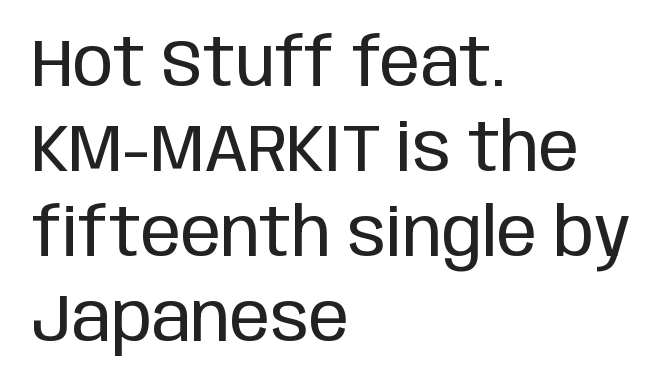
The letters stand straight up with perfectly vertical stems. The type is set solid horizontally, with unmodified tracking. Nothing heavy about these letters — not bold at all. This rendering employs a face without finishing strokes, i.e., a sans-serif.
